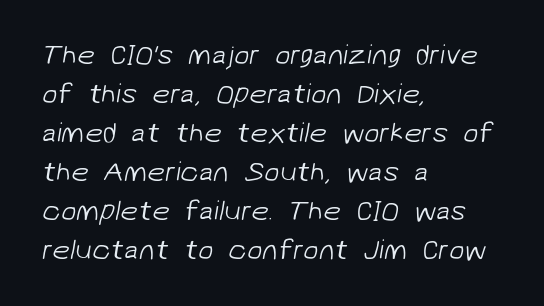
The line texture is even and compact thanks to regular tracking. These lines stack with their left ends in a neat column. Unmarked baselines from the first word to the last. This is not heavy type; no bold has been used. Is this a fixed-width face? No — the glyphs have proportional, varying widths.
